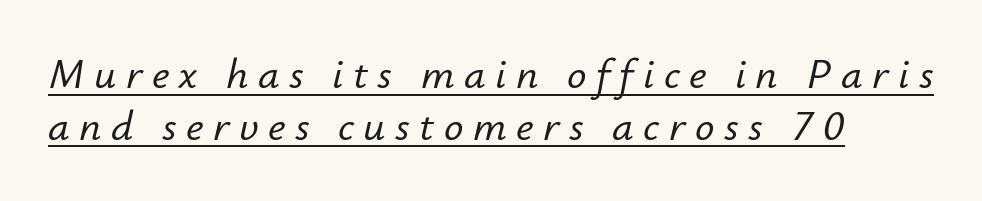
Is the block centered? No — it sits flush against the left margin. The rendering inserts visible extra space after every character. Does the lettering tilt? It does — this is italic. Looks like regular typesetting: each glyph gets only the width it needs. The rendering uses the underline text-decoration.
